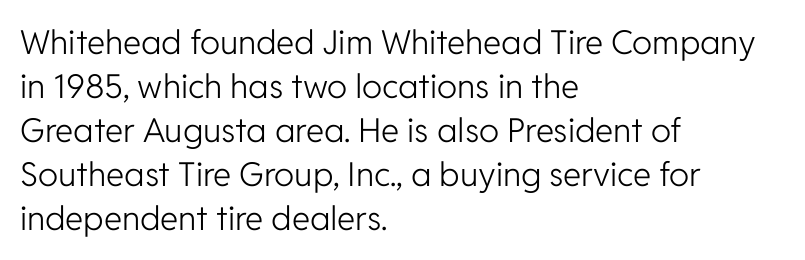
The image shows 33 px light sans-serif type, upright; set left-aligned, normal line spacing (1.33x), normal letter spacing, not underlined; low stroke contrast and a medium x-height.
